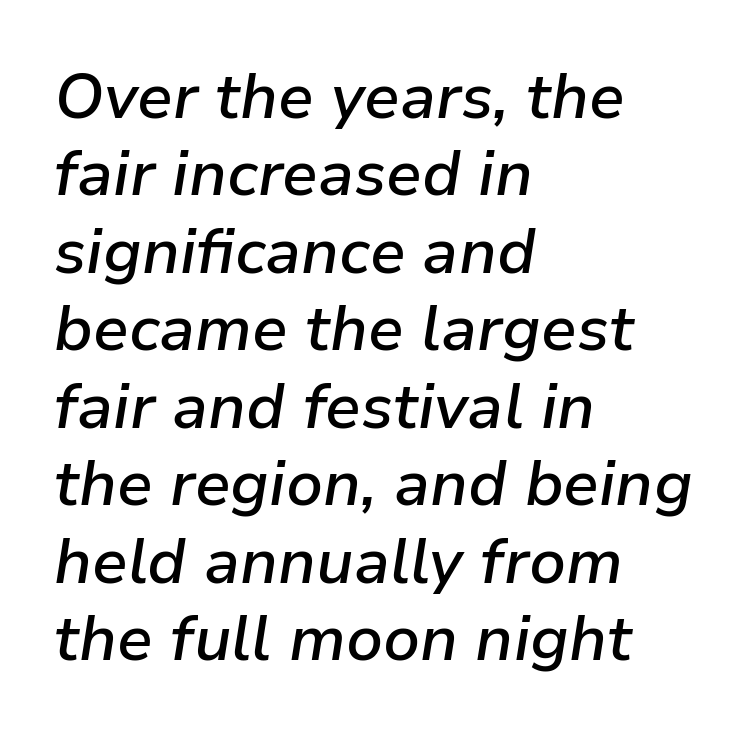
The image shows 63 px semibold type, italic (leaning right); set left-aligned, line spacing 1.23x, normal letter spacing, not underlined; low stroke contrast and a medium x-height.
